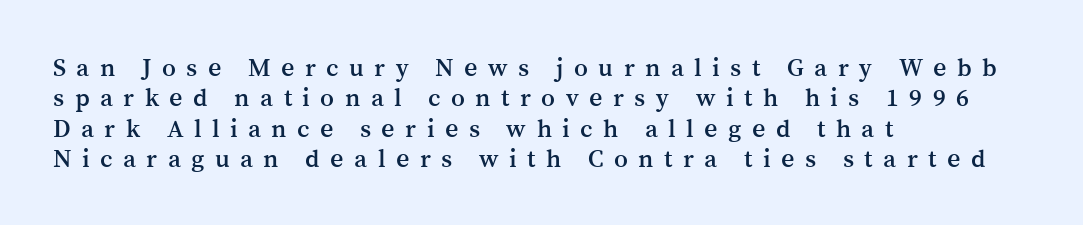
Q: Is the text italic (slanted)? A: No, it is upright.
Q: Is the text underlined? A: No.
Q: How is the paragraph aligned? A: Left-aligned.
Q: Is the spacing between letters normal or unusually wide? A: Unusually wide.
